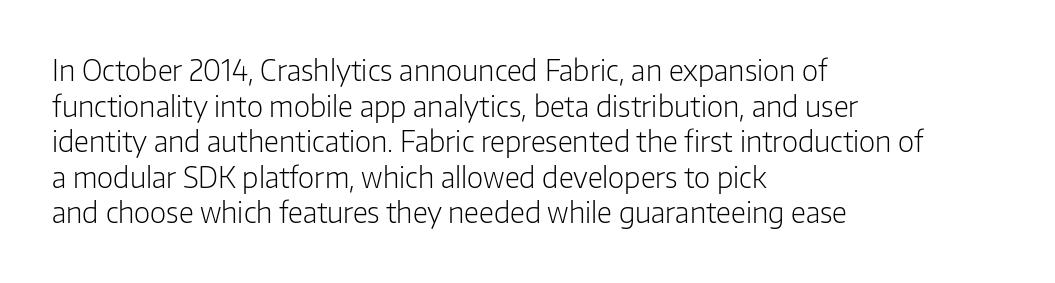
Q: Is the text bold? A: No.
Q: Is the text italic (slanted)? A: No, it is upright.
Q: Is the typeface a serif or a sans-serif typeface? A: Sans-serif.
Q: Is the text underlined? A: No.
Q: How is the paragraph aligned? A: Left-aligned.
Q: Is the spacing between letters normal or unusually wide? A: Normal.
Q: Is the spacing between lines tight, normal or loose? A: Normal.
Q: Width (condensed, normal, or wide)? A: Normal.
Q: Stroke contrast? A: Low.
Q: x-height? A: Medium.
Q: Monospaced? A: No.
